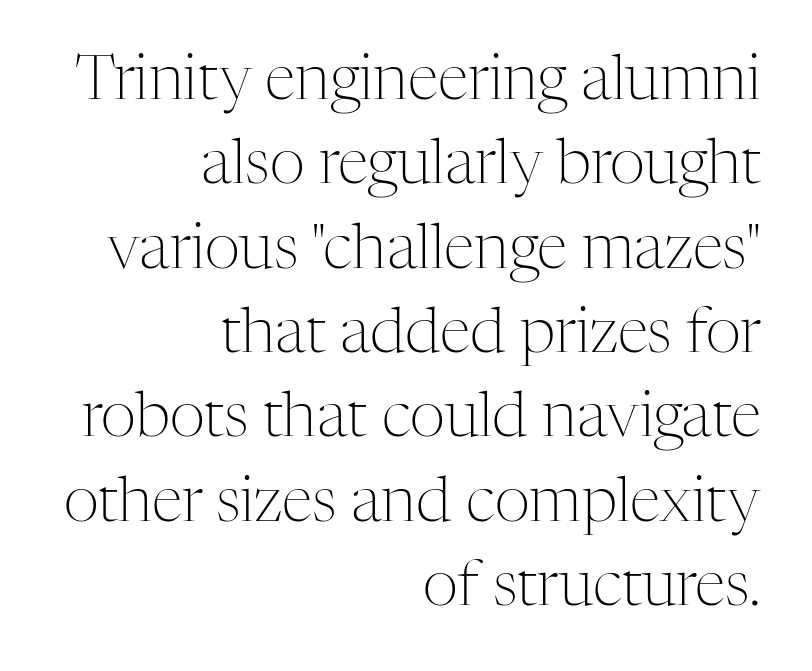
Yep, those are serifs on the letters. Successive baselines arrive at the customary interval. This rendering leaves character spacing at its baseline value. The paragraph shown leans on its right margin. Every stem runs plumb, perpendicular to the baseline.
